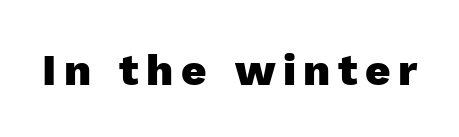
These lines are rendered in a variable-pitch font. Classification — sans serif. Words float on clear page, feet unadorned. When letters stand straight like this, we call the style roman or upright. Heavy, bold letterforms.
